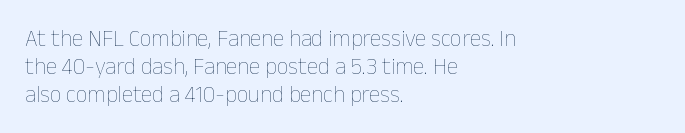
Q: Is the text bold? A: No.
Q: Is the text italic (slanted)? A: No, it is upright.
Q: Is the text underlined? A: No.
Q: How is the paragraph aligned? A: Left-aligned.
Q: Is the spacing between letters normal or unusually wide? A: Normal.
